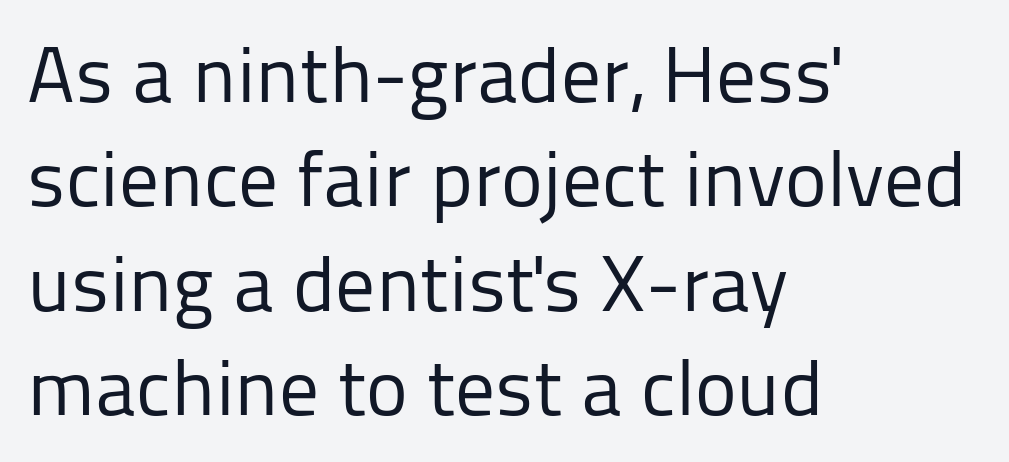
{"serif": "no", "italic": "no", "bold": "no", "weight": "regular", "width": "normal", "stroke_contrast": "low", "x_height": "medium", "monospaced": "no", "underline": "no", "align": "left", "line_spacing": "normal", "line_spacing_ratio": 1.32, "letter_spacing": "normal", "letter_spacing_em": 0.0, "glyph_px": 79}
